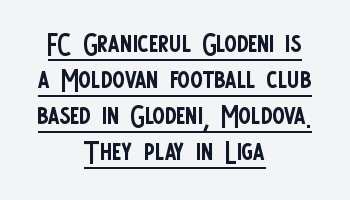
Nobody touched the tracking dial on this one. What decoration does the sample have? An underline. A centered setting, common on invitations and titles, is used for this passage. Ink coverage per letter is moderate at most. The face used here is proportionally spaced, like ordinary book or web type.
